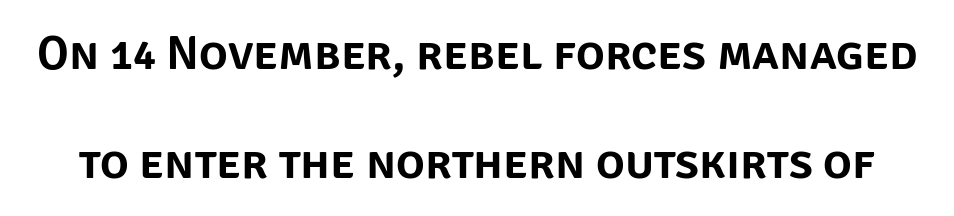
The image shows 48 px sans-serif type, upright; set loose line spacing (2.27x), normal letter spacing, not underlined; low stroke contrast and a large x-height.
